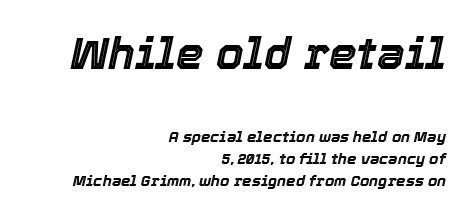
The image shows 44 px text type, italic (leaning right); set right-aligned, normal line spacing (1.46x), normal letter spacing, not underlined; the first (top) block is 2.93x larger; a medium x-height.
